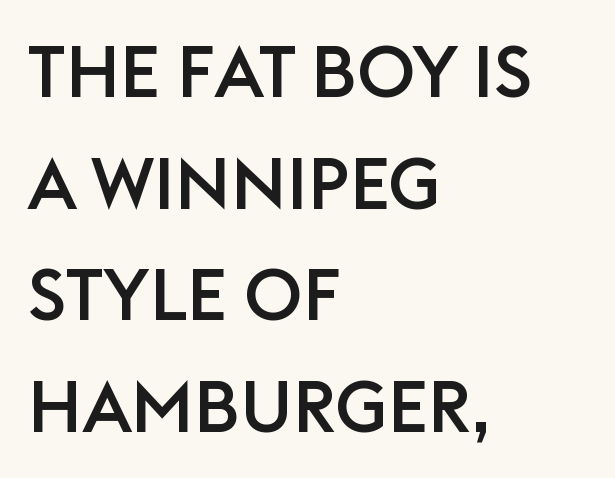
{"serif": "no", "italic": "no", "width": "normal", "stroke_contrast": "low", "x_height": "large", "monospaced": "no", "underline": "no", "align": "left", "line_spacing": "normal", "line_spacing_ratio": 1.55, "letter_spacing": "normal", "letter_spacing_em": 0.0, "glyph_px": 72}
